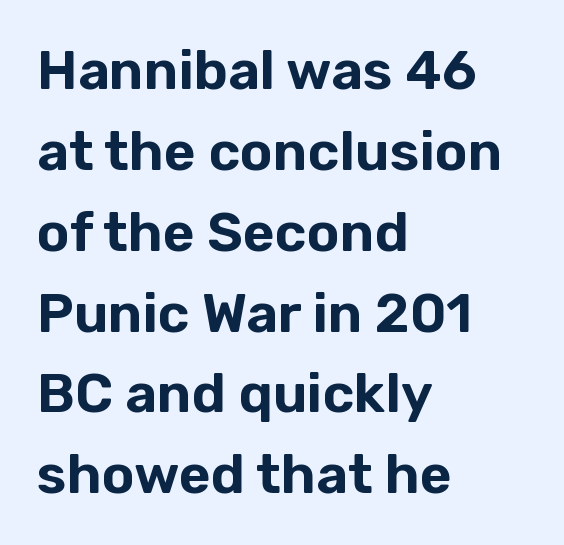
{"serif": "no", "italic": "no", "width": "normal", "stroke_contrast": "low", "x_height": "medium", "monospaced": "no", "underline": "no", "align": "left", "line_spacing": "normal", "line_spacing_ratio": 1.47, "letter_spacing": "normal", "letter_spacing_em": 0.0, "glyph_px": 55}
